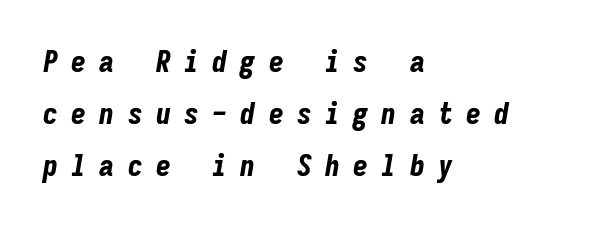
The text block is weighted toward the left margin, trailing off unevenly rightward. Students, note that the glyphs here are deliberately spaced far apart. Anything drawn beneath the words? Only blank space. Every character sits at an angle, as italics do. Emphasis by weight is at full strength: bold.
